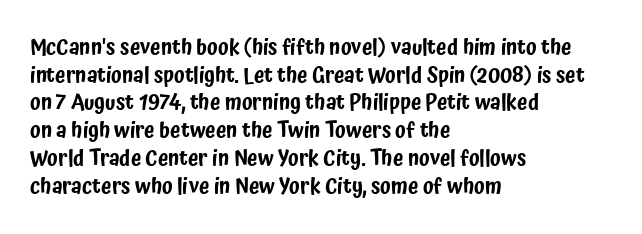
The image shows 21 px text type, upright; set left-aligned, normal line spacing (1.32x), normal letter spacing, not underlined.
